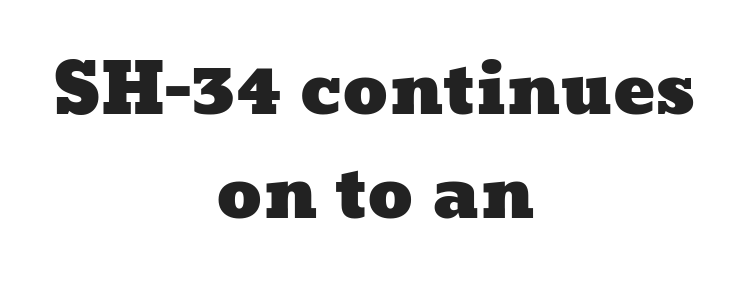
The image shows 70 px wide type; set centered, normal line spacing (1.49x), normal letter spacing, not underlined; low stroke contrast and a medium x-height.
